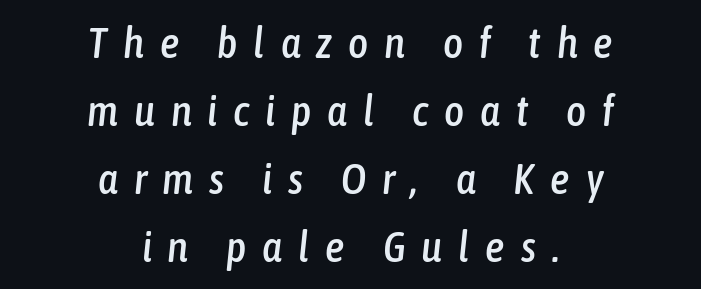
Q: Is the text italic (slanted)? A: Yes, it leans right by about 6 degrees.
Q: Is the text underlined? A: No.
Q: How is the paragraph aligned? A: Centered.
Q: Is the spacing between letters normal or unusually wide? A: Unusually wide.
Q: Is the spacing between lines tight, normal or loose? A: Normal.
Q: Width (condensed, normal, or wide)? A: Condensed.
Q: Stroke contrast? A: Low.
Q: x-height? A: Medium.
Q: Monospaced? A: No.
